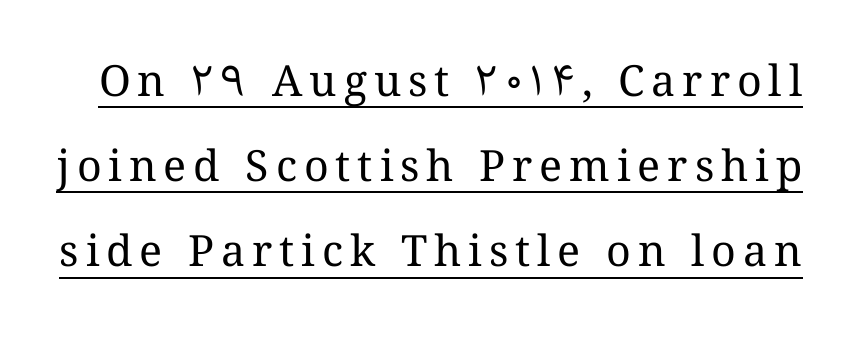
The image shows 43 px regular-weight type, upright; set loose line spacing (1.98x), underlined; medium stroke contrast and a medium x-height.
